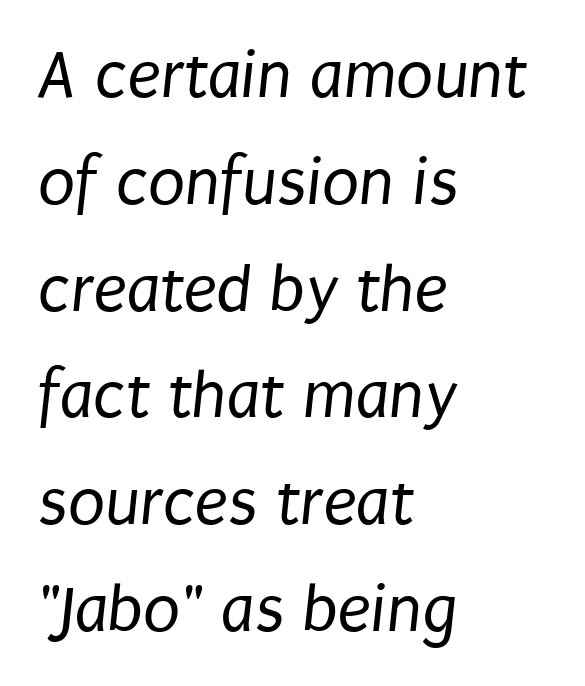
The image shows 68 px regular-weight, condensed sans-serif type; set left-aligned, normal line spacing (1.57x), normal letter spacing, not underlined; low stroke contrast and a large x-height.
